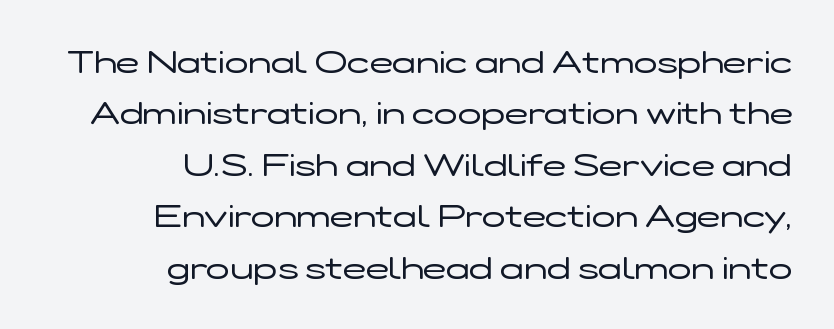
Each letter's strokes conclude bluntly, with no projecting serifs. The letters stand upright; this is a roman face. This sample keeps an unexceptional amount of space between lines. The rendering uses natural spacing where letterforms have individual widths.
